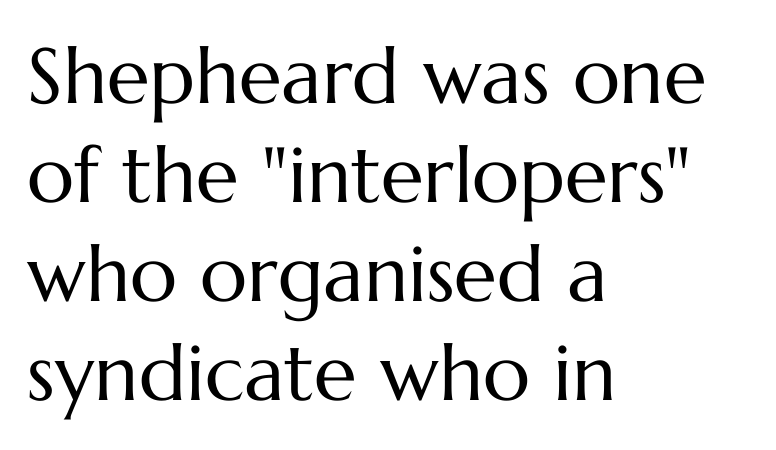
{"italic": "no", "bold": "no", "weight": "regular", "width": "normal", "stroke_contrast": "medium", "x_height": "medium", "monospaced": "no", "underline": "no", "align": "left", "line_spacing": "normal", "line_spacing_ratio": 1.27, "letter_spacing": "normal", "letter_spacing_em": 0.0, "glyph_px": 78}
